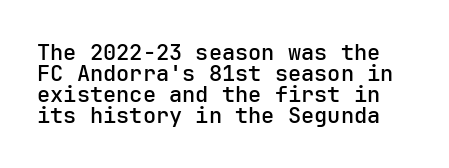
{"italic": "no", "bold": "semi", "underline": "no", "line_spacing": "tight", "line_spacing_ratio": 0.96, "letter_spacing": "normal", "letter_spacing_em": 0.0, "glyph_px": 22}
